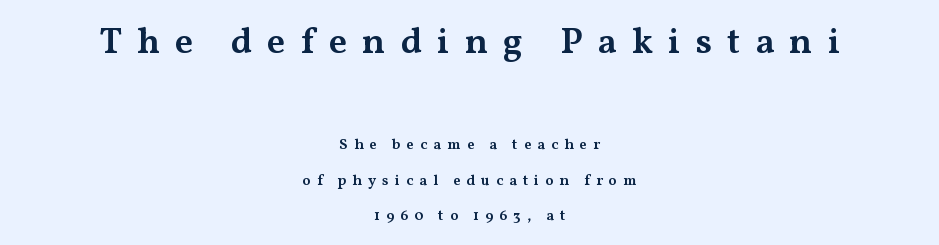
Q: Is the text bold? A: Semi-bold.
Q: Is the text italic (slanted)? A: No, it is upright.
Q: Is the typeface a serif or a sans-serif typeface? A: Serif.
Q: Is the text underlined? A: No.
Q: How is the paragraph aligned? A: Centered.
Q: Is the spacing between letters normal or unusually wide? A: Unusually wide.
Q: Is the spacing between lines tight, normal or loose? A: Loose.
Q: Which block of text is set in a larger size, the first (top) or the second (bottom)? A: The first (top) one.
Q: Width (condensed, normal, or wide)? A: Wide.
Q: Stroke contrast? A: Medium.
Q: x-height? A: Medium.
Q: Monospaced? A: No.
